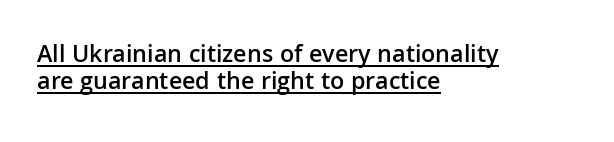
Q: Is the text bold? A: Semi-bold.
Q: Is the text italic (slanted)? A: No, it is upright.
Q: Is the text underlined? A: Yes.
Q: How is the paragraph aligned? A: Left-aligned.
Q: Is the spacing between letters normal or unusually wide? A: Normal.
Q: Is the spacing between lines tight, normal or loose? A: Tight.
